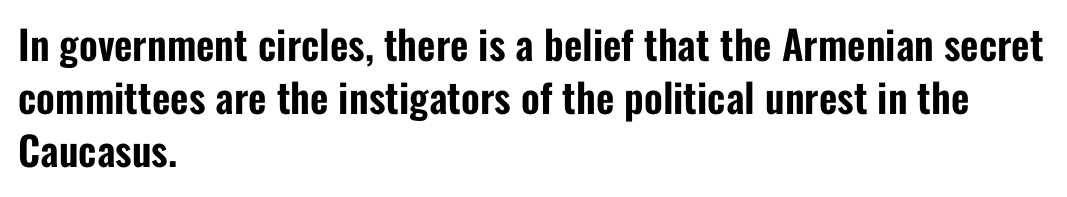
The image shows 40 px condensed sans-serif type, upright; set left-aligned, normal line spacing (1.33x), normal letter spacing, not underlined; low stroke contrast and a medium x-height.
